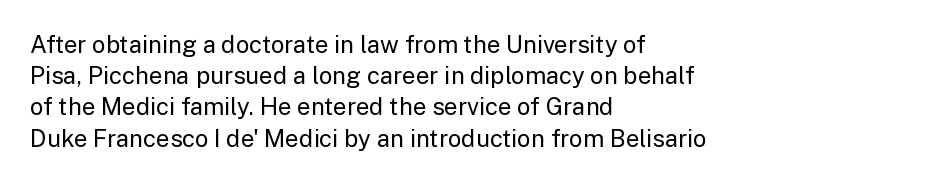
The ragged edge is on the right, which tells us the setting is flush left. The passage shown is not underscored anywhere. These lines were composed using upright roman letters. This sample uses plain, unmodified letter spacing. Reading down the column, the eye jumps a familiar distance to each next line.
